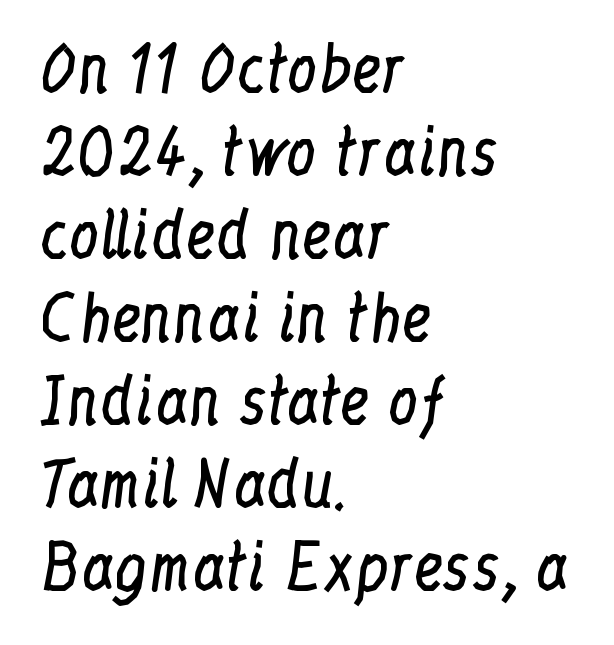
{"serif": "yes", "bold": "no", "weight": "regular", "width": "condensed", "stroke_contrast": "low", "x_height": "medium", "monospaced": "no", "underline": "no", "align": "left", "line_spacing": "normal", "line_spacing_ratio": 1.36, "letter_spacing": "normal", "letter_spacing_em": 0.0, "glyph_px": 61}
